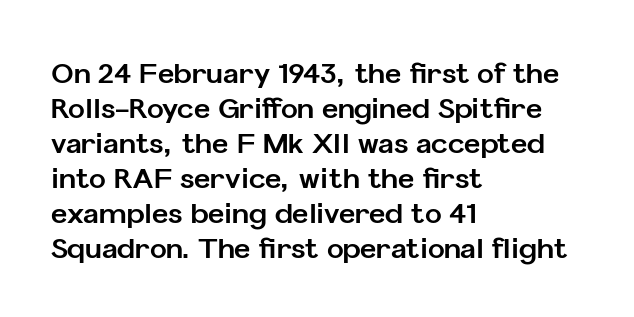
Every character sits straight up, as roman type does. Look at the stroke-to-counter ratio: heavy, a bold. Honestly, the letter spacing is just normal — you wouldn't notice it. How would I describe the line gaps? Plain and ordinary.
